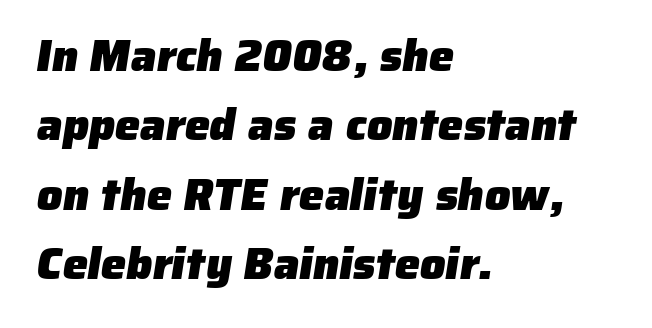
Q: Is the text bold? A: Yes.
Q: Is the typeface a serif or a sans-serif typeface? A: Sans-serif.
Q: Is the text underlined? A: No.
Q: How is the paragraph aligned? A: Left-aligned.
Q: Is the spacing between letters normal or unusually wide? A: Normal.
Q: Is the spacing between lines tight, normal or loose? A: Normal.
Q: Width (condensed, normal, or wide)? A: Normal.
Q: Stroke contrast? A: Low.
Q: x-height? A: Medium.
Q: Monospaced? A: No.
